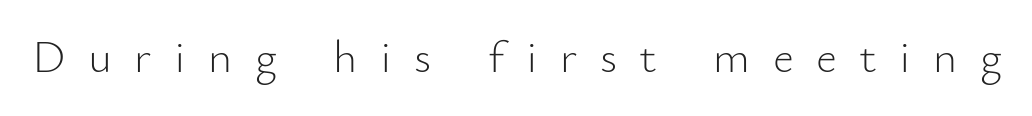
The image shows 46 px light sans-serif type, upright; set unusually wide letter spacing (+0.49 em), not underlined; low stroke contrast and a small x-height.
